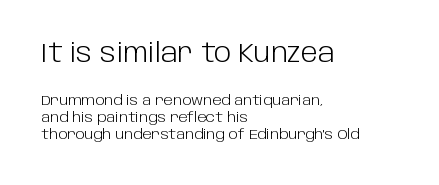
This rendering leaves character spacing at its baseline value. The passage shown is not bold in any degree. Size contrast runs from large at the top to small at the bottom. The axis of the letterforms is exactly vertical.
